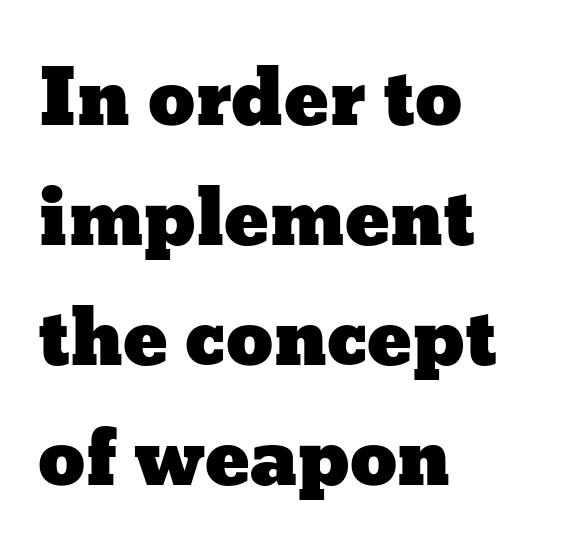
{"italic": "no", "width": "wide", "stroke_contrast": "low", "x_height": "medium", "monospaced": "no", "underline": "no", "align": "left", "line_spacing": "normal", "line_spacing_ratio": 1.6, "letter_spacing": "normal", "letter_spacing_em": 0.0, "glyph_px": 75}
